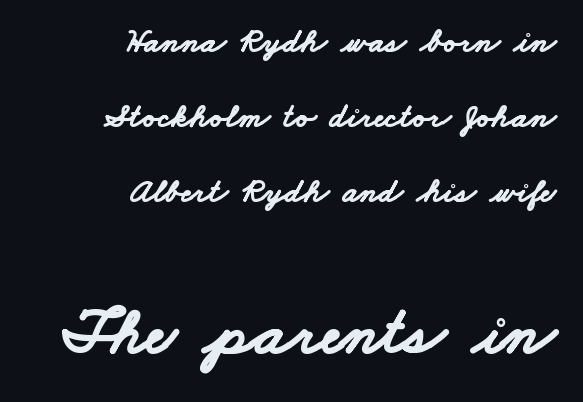
Here the second block reads like a headline and the first like body copy. Examine the stroke ends and you'll find no serifs. Widely set lines give the paragraph a tall, airy silhouette. Do the characters align in a grid? No, the font is proportional. No word sits above an underline. Compared with a flush-left layout, this one pins lines to the opposite, right side.
